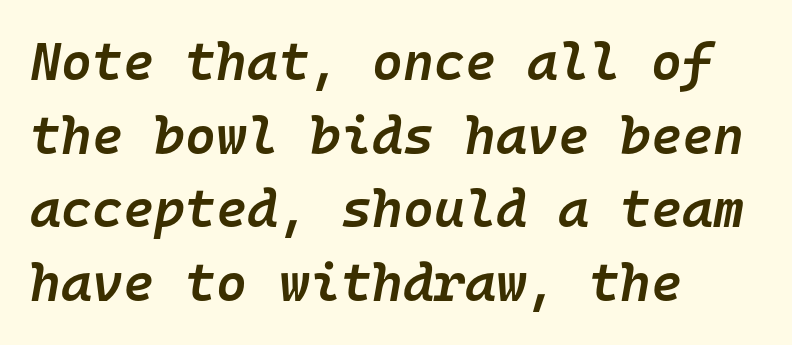
Q: Is the text bold? A: Semi-bold.
Q: Is the text italic (slanted)? A: Yes, it leans right by about 10 degrees.
Q: Is the text underlined? A: No.
Q: How is the paragraph aligned? A: Left-aligned.
Q: Is the spacing between letters normal or unusually wide? A: Normal.
Q: Is the spacing between lines tight, normal or loose? A: Normal.
Q: Width (condensed, normal, or wide)? A: Normal.
Q: Stroke contrast? A: Low.
Q: x-height? A: Medium.
Q: Monospaced? A: Yes.
